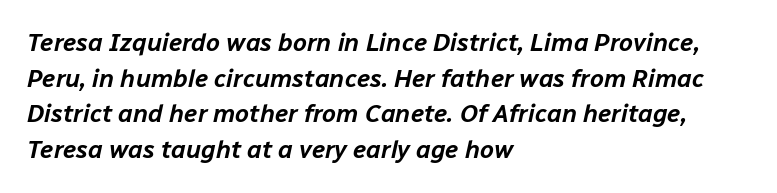
{"italic": "yes", "lean": "right", "slant_degrees": 12, "underline": "no", "align": "left", "line_spacing": "normal", "line_spacing_ratio": 1.43, "letter_spacing": "normal", "letter_spacing_em": 0.0, "glyph_px": 25}
